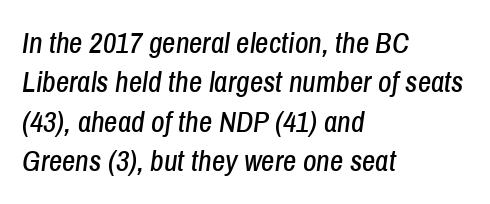
The image shows 29 px condensed type, italic (leaning right); set left-aligned, normal line spacing (1.36x), normal letter spacing, not underlined; low stroke contrast and a medium x-height.
